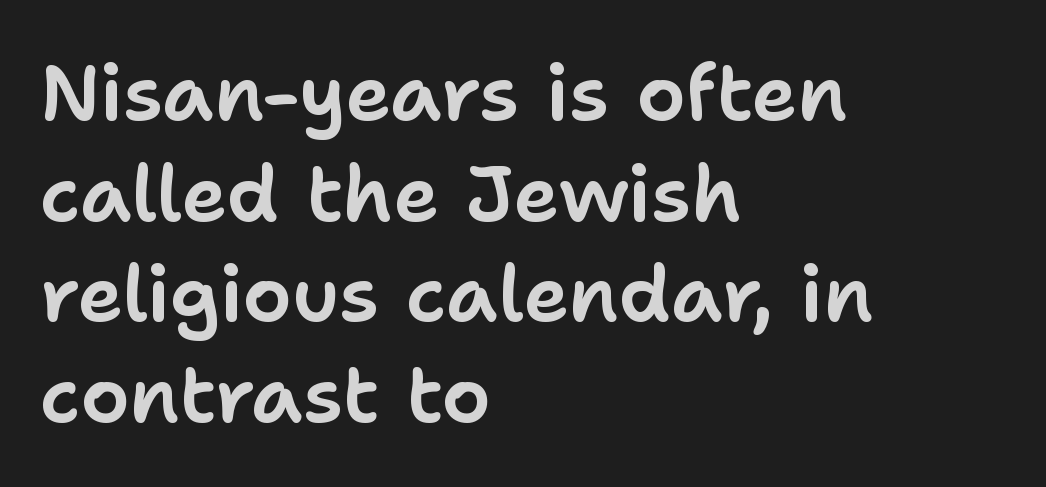
The rendering uses natural spacing where letterforms have individual widths. This sample is left-justified, so line endings fall wherever the words run out. The lines sit at an ordinary, default distance from one another. Default kerning and tracking; the words read as compact shapes. The font's upright variant was chosen for this text.
